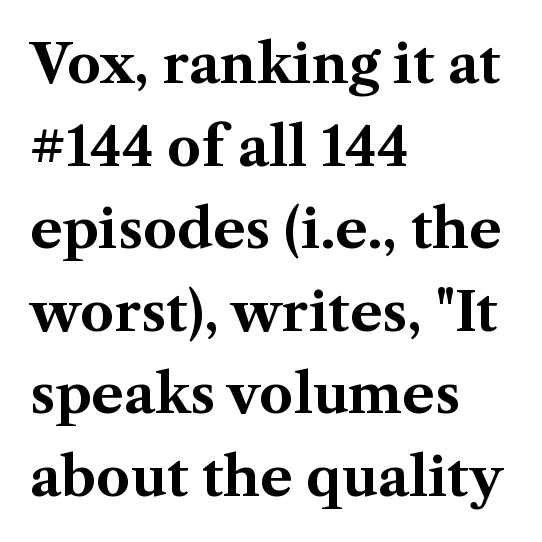
{"serif": "yes", "italic": "no", "bold": "yes", "weight": "bold", "width": "normal", "stroke_contrast": "medium", "x_height": "medium", "monospaced": "no", "underline": "no", "align": "left", "line_spacing": "normal", "line_spacing_ratio": 1.53, "letter_spacing": "normal", "letter_spacing_em": 0.0, "glyph_px": 54}
